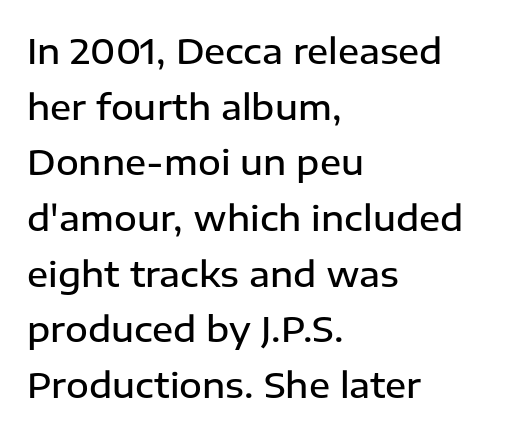
Rendered with straight, roman letterforms. These lines are set flush left with a ragged right edge. Evenly set lines give the paragraph a standard silhouette. I'd describe the lettering as semibold — firm but not a full bold. The font family rendered here belongs to the sans-serif group.
